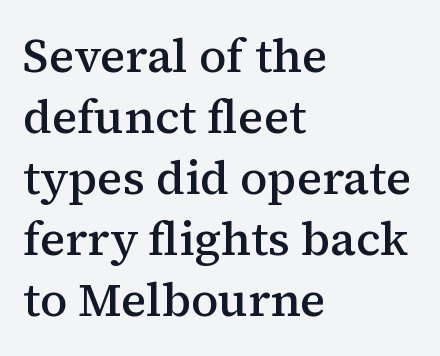
Q: Is the text bold? A: Semi-bold.
Q: Is the text italic (slanted)? A: No, it is upright.
Q: Is the typeface a serif or a sans-serif typeface? A: Serif.
Q: Is the text underlined? A: No.
Q: How is the paragraph aligned? A: Left-aligned.
Q: Is the spacing between letters normal or unusually wide? A: Normal.
Q: Is the spacing between lines tight, normal or loose? A: Normal.
Q: Width (condensed, normal, or wide)? A: Normal.
Q: Stroke contrast? A: Medium.
Q: x-height? A: Medium.
Q: Monospaced? A: No.
